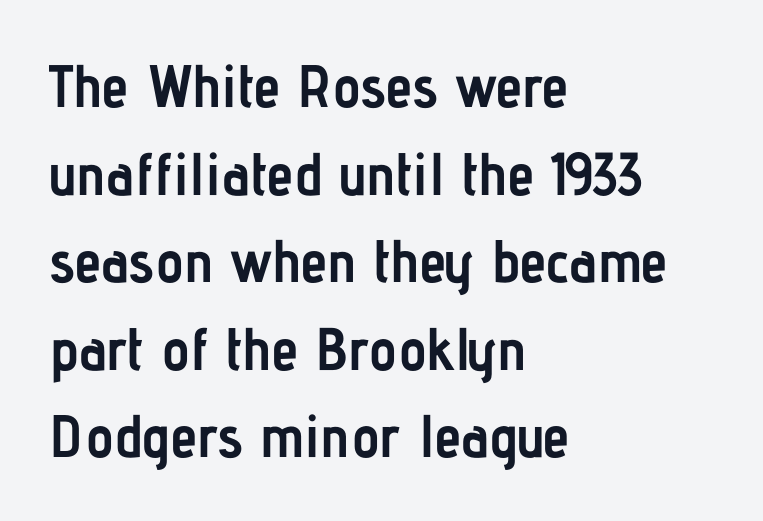
The lines in this sample share a left origin and differ only in where they stop. Character widths vary here, with narrow letters taking less room than wide ones. No feet cap the strokes, marking this as sans-serif type. Upright lettering throughout. The sample has been set heavy, in full bold. How are the letters spaced? Ordinarily, with no added tracking.
